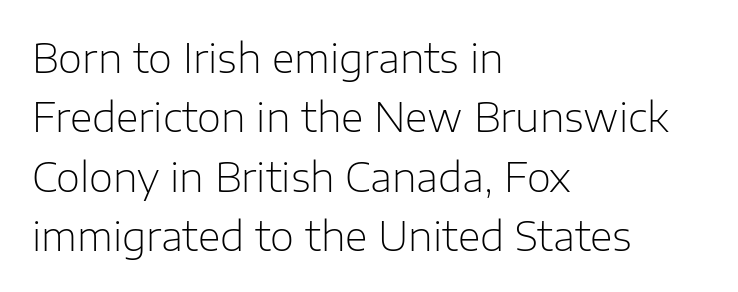
Serif or sans? Sans — the stroke terminals are bare. Does the lettering tilt? It doesn't — this is upright. The strip under each line holds only bare page. The strokes carry an ordinary text weight at most. Words appear dense and cohesive because spacing is normal.
